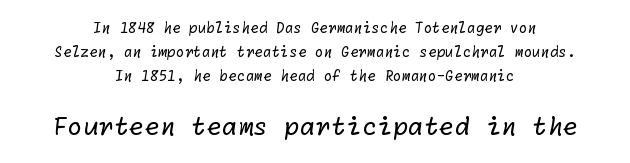
Q: Is the text bold? A: No.
Q: Is the text underlined? A: No.
Q: How is the paragraph aligned? A: Centered.
Q: Is the spacing between letters normal or unusually wide? A: Normal.
Q: Which block of text is set in a larger size, the first (top) or the second (bottom)? A: The second (bottom) one.
